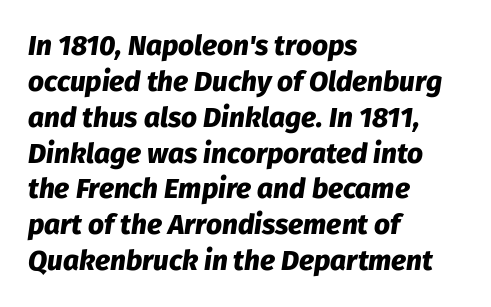
The image shows 28 px heavy type, italic (leaning right); set left-aligned, normal line spacing (1.28x), normal letter spacing, not underlined; low stroke contrast and a medium x-height.
